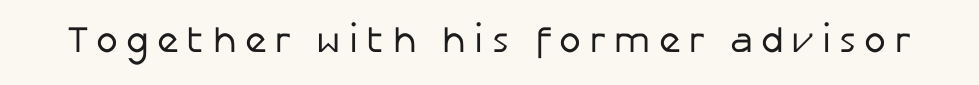
Q: Is the text bold? A: No.
Q: Is the text italic (slanted)? A: No, it is upright.
Q: Is the typeface a serif or a sans-serif typeface? A: Sans-serif.
Q: Is the text underlined? A: No.
Q: Is the spacing between letters normal or unusually wide? A: Unusually wide.
Q: Width (condensed, normal, or wide)? A: Normal.
Q: Stroke contrast? A: Low.
Q: x-height? A: Medium.
Q: Monospaced? A: No.
